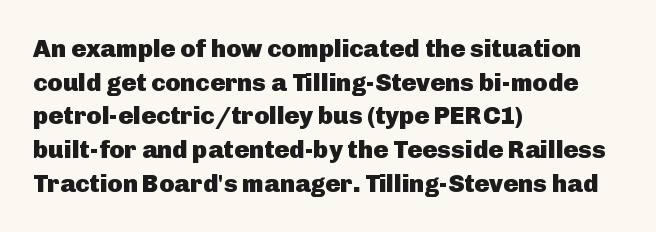
Q: Is the text bold? A: Yes.
Q: Is the text italic (slanted)? A: No, it is upright.
Q: Is the text underlined? A: No.
Q: How is the paragraph aligned? A: Left-aligned.
Q: Is the spacing between letters normal or unusually wide? A: Normal.
Q: Is the spacing between lines tight, normal or loose? A: Normal.
